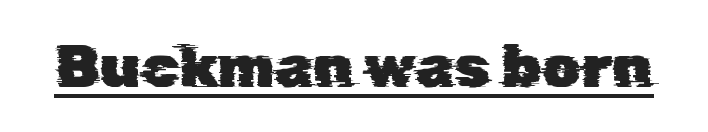
In designer terms, the underline attribute is active on this setting. Grotesque or geometric, the face here clearly has no serifs. No extra tracking has been applied to these lines. Spacing verdict: proportional, widths tailored to each character.
